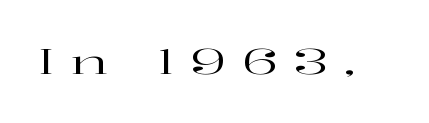
{"serif": "yes", "italic": "no", "width": "wide", "stroke_contrast": "high", "x_height": "medium", "monospaced": "no", "underline": "no", "letter_spacing": "wide", "letter_spacing_em": 0.46, "glyph_px": 34}
